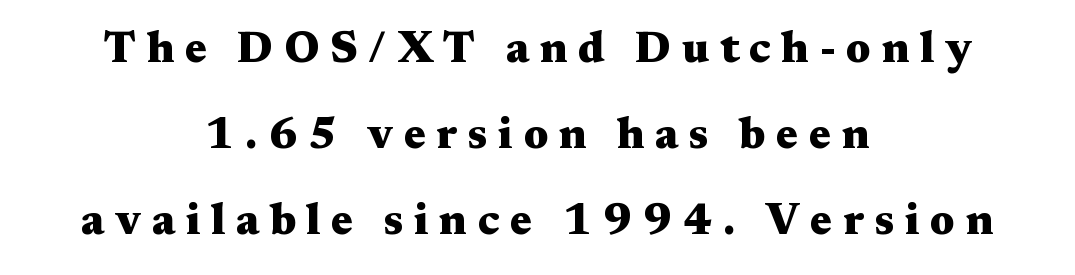
{"serif": "yes", "italic": "no", "bold": "yes", "weight": "heavy", "width": "wide", "stroke_contrast": "medium", "x_height": "medium", "monospaced": "no", "underline": "no", "align": "center", "line_spacing": "loose", "line_spacing_ratio": 1.95, "letter_spacing": "wide", "letter_spacing_em": 0.24, "glyph_px": 44}
